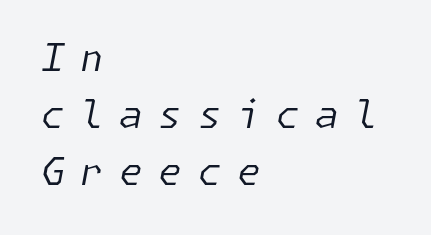
{"italic": "yes", "lean": "right", "slant_degrees": 11, "bold": "no", "weight": "regular", "width": "normal", "stroke_contrast": "low", "x_height": "medium", "underline": "no", "align": "left", "line_spacing": "normal", "line_spacing_ratio": 1.5, "letter_spacing": "wide", "letter_spacing_em": 0.41, "glyph_px": 38}
